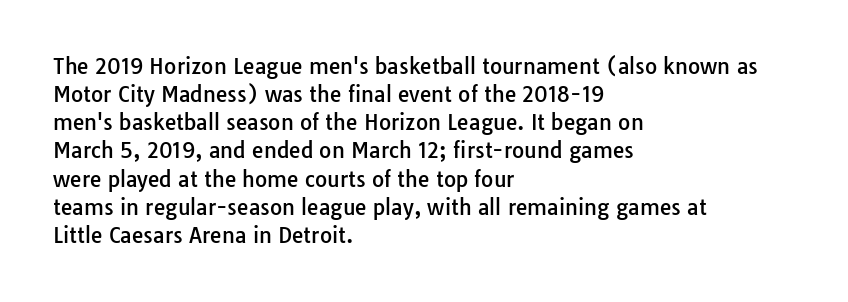
Q: Is the text italic (slanted)? A: No, it is upright.
Q: Is the text underlined? A: No.
Q: How is the paragraph aligned? A: Left-aligned.
Q: Is the spacing between letters normal or unusually wide? A: Normal.
Q: Is the spacing between lines tight, normal or loose? A: Normal.
